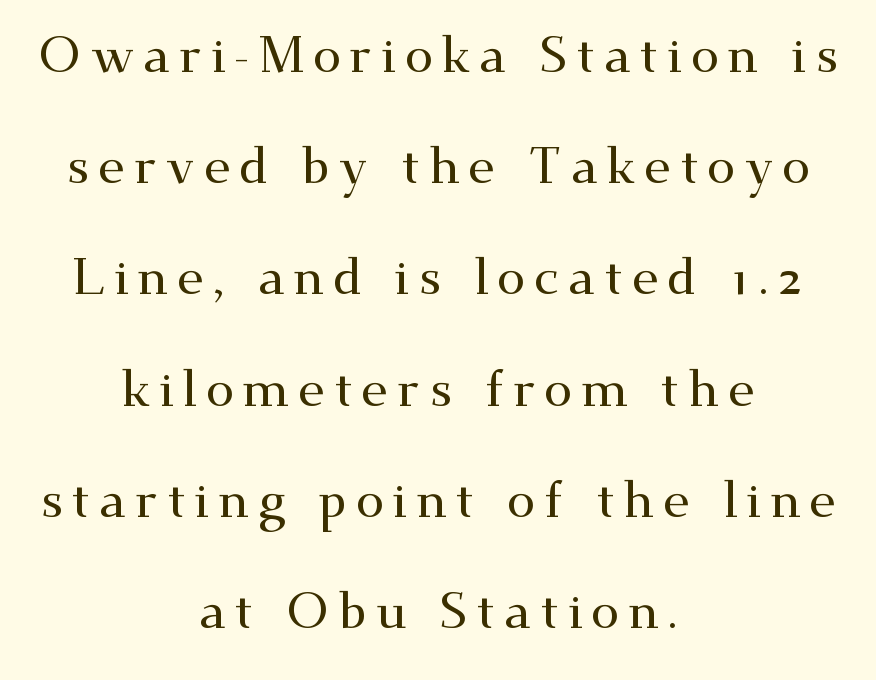
The image shows 51 px wide serif type, upright; set centered, loose line spacing (2.18x), not underlined; medium stroke contrast and a small x-height.
